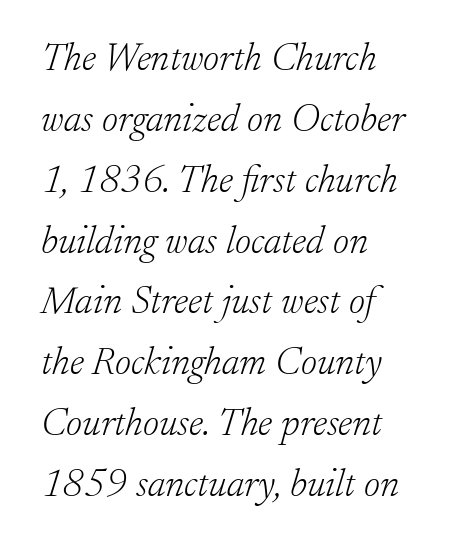
{"serif": "yes", "italic": "yes", "lean": "right", "slant_degrees": 17, "bold": "no", "weight": "light", "width": "normal", "stroke_contrast": "low", "x_height": "small", "monospaced": "no", "underline": "no", "align": "left", "line_spacing": "normal", "line_spacing_ratio": 1.56, "letter_spacing": "normal", "letter_spacing_em": 0.0, "glyph_px": 39}
